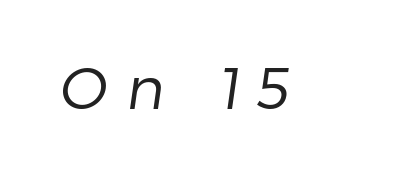
The weight would be labelled regular, book, light, or lighter still. Proportional: the letters do not fall into vertical columns. The words here are not underlined. Classification — sans serif. Characters follow at a spacing far wider than the type designer built in.
